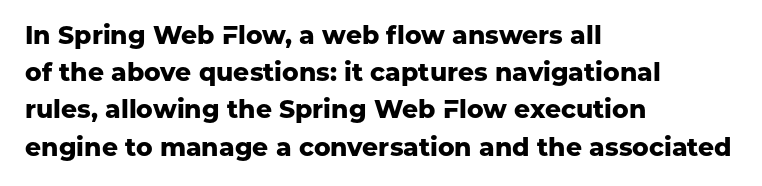
Italic: no, the glyphs are upright roman. Weight: bold. A typesetter would call this zero additional tracking. Does the copy run flush right? No — it runs flush left. In terms of leading, this rendering sits right in the middle. Quick note: underline off.
